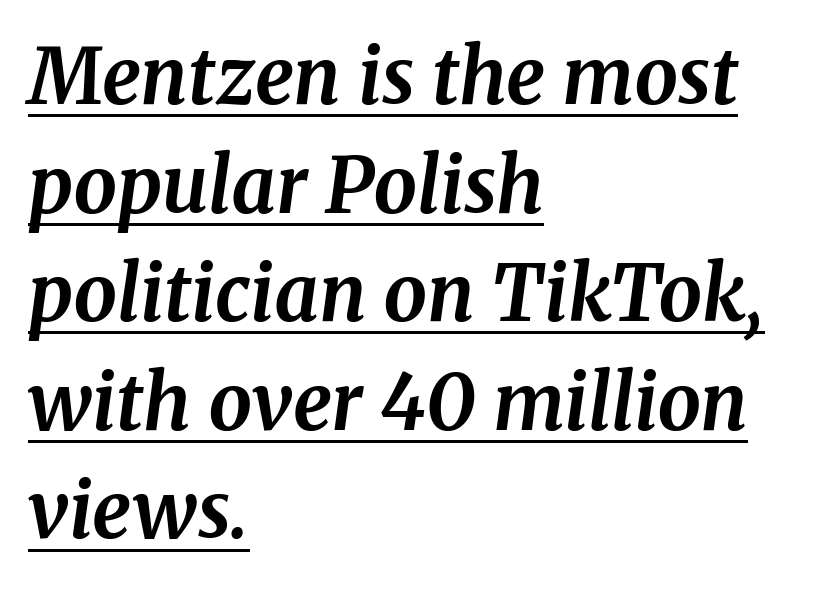
The image shows 77 px bold serif type, italic (leaning right); set left-aligned, normal line spacing (1.41x), normal letter spacing, underlined; medium stroke contrast and a medium x-height.
